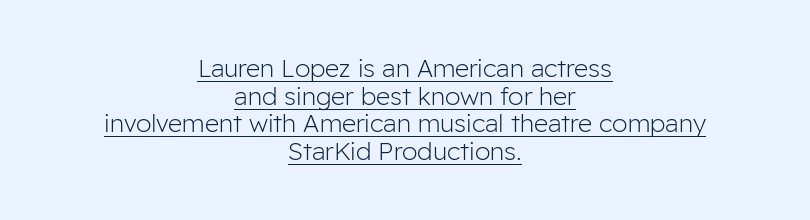
Q: Is the text bold? A: No.
Q: Is the text italic (slanted)? A: No, it is upright.
Q: Is the text underlined? A: Yes.
Q: How is the paragraph aligned? A: Centered.
Q: Is the spacing between letters normal or unusually wide? A: Normal.
Q: Is the spacing between lines tight, normal or loose? A: Tight.
